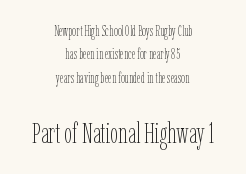
The image shows 29 px thin, condensed type, upright; set centered, normal line spacing (1.67x), normal letter spacing, not underlined; the second (bottom) block is 2.07x larger; low stroke contrast and a medium x-height.
